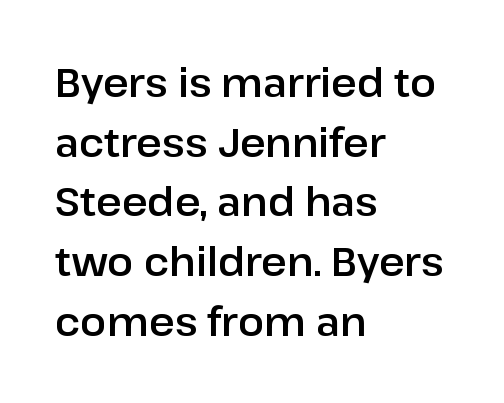
Proportional: the letters do not fall into vertical columns. Do the letters lean? They stand straight. Typeset ragged right — the left edge is the straight one. This is sans-serif lettering, the kind often seen on screens and signage. Each row of text sits above clean, open space. Observe the ordinary spacing: letters are neighbours, not strangers.
